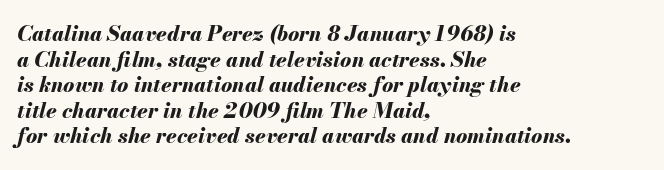
{"italic": "yes", "lean": "right", "slant_degrees": 13, "bold": "yes", "underline": "no", "align": "left", "line_spacing_ratio": 1.22, "letter_spacing": "normal", "letter_spacing_em": 0.0, "glyph_px": 21}
